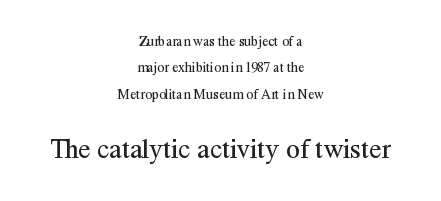
The face used here is proportionally spaced, like ordinary book or web type. One-word summary of the alignment: center. Check the space under the baseline: it is left empty. Stroke thickness stays within the range of a standard reading face or lighter. Posture: straight, roman, zero tilt. The later block is typeset at a bigger size than the earlier block.
